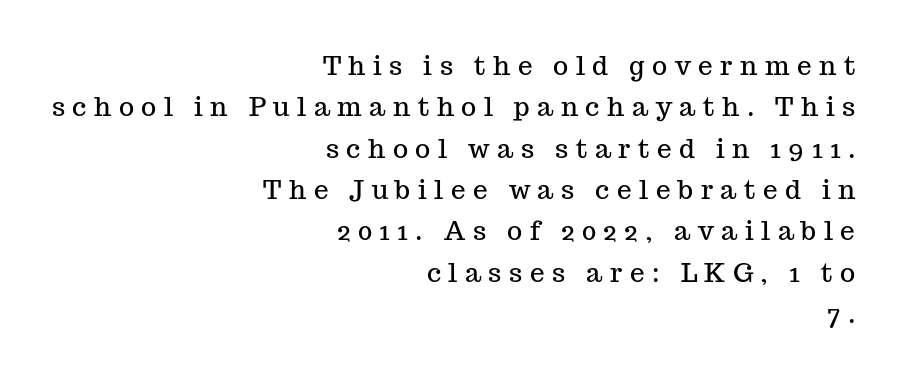
The image shows 26 px text type, upright; set right-aligned, normal line spacing (1.59x), unusually wide letter spacing (+0.29 em), not underlined.
